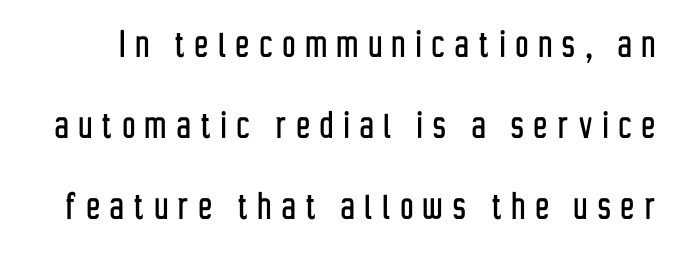
The image shows 44 px condensed sans-serif type, upright; set line spacing 1.84x, unusually wide letter spacing (+0.24 em), not underlined; low stroke contrast and a medium x-height.
